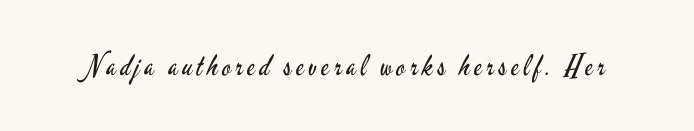
Note: no serifs on the glyphs. You could not count columns in this text — the font is proportionally spaced. Check under the words: just untouched page. Ink coverage per letter is moderate at most.
